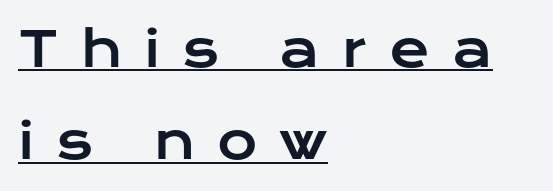
{"serif": "no", "italic": "no", "width": "wide", "stroke_contrast": "low", "x_height": "medium", "monospaced": "no", "underline": "yes", "align": "left", "line_spacing_ratio": 1.88, "letter_spacing": "wide", "letter_spacing_em": 0.45, "glyph_px": 49}
